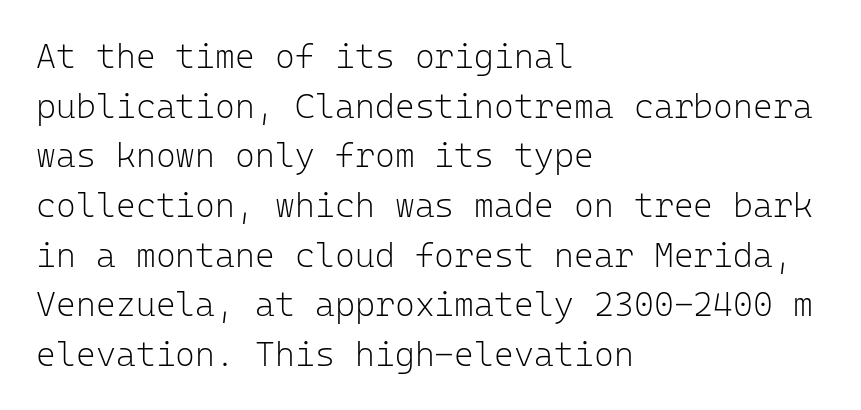
The horizontal fit of the characters is conventional and even. The type family on display is of the sans-serif kind. Regular leading. It's the straight-up-and-down kind of type. Nothing heavy about these letters — not bold at all.
